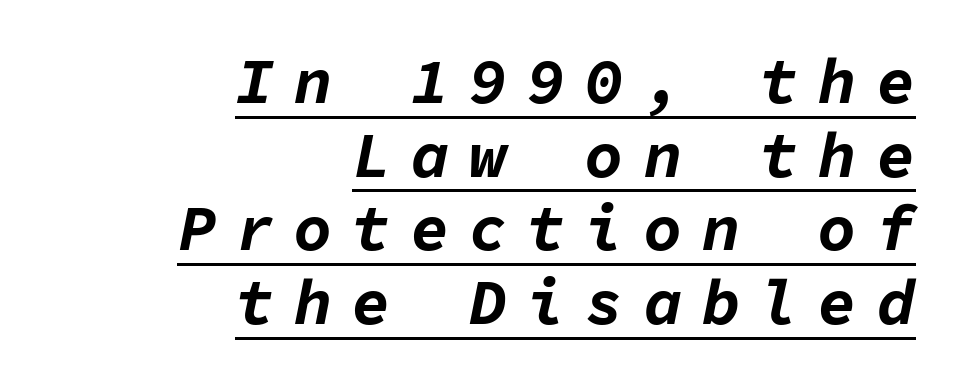
Vertically, the passage feels compressed, each row crowding the next. Inter-character spacing is expanded well beyond the font's built-in metrics. Emphasis-style slanted type is in use. Underlining? Definitely there.
